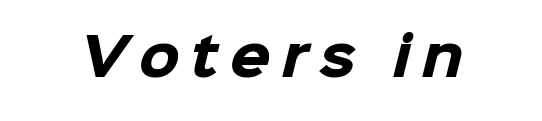
{"serif": "no", "bold": "yes", "weight": "heavy", "width": "normal", "stroke_contrast": "low", "x_height": "medium", "monospaced": "no", "underline": "no", "letter_spacing": "wide", "letter_spacing_em": 0.21, "glyph_px": 52}
